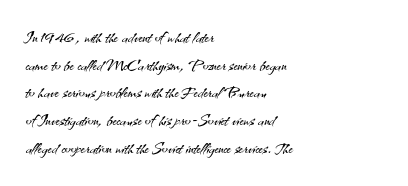
The typeface has the unassuming heft of standard copy or less. A clean baseline with only descenders dipping below it. Default kerning and tracking; the words read as compact shapes.
